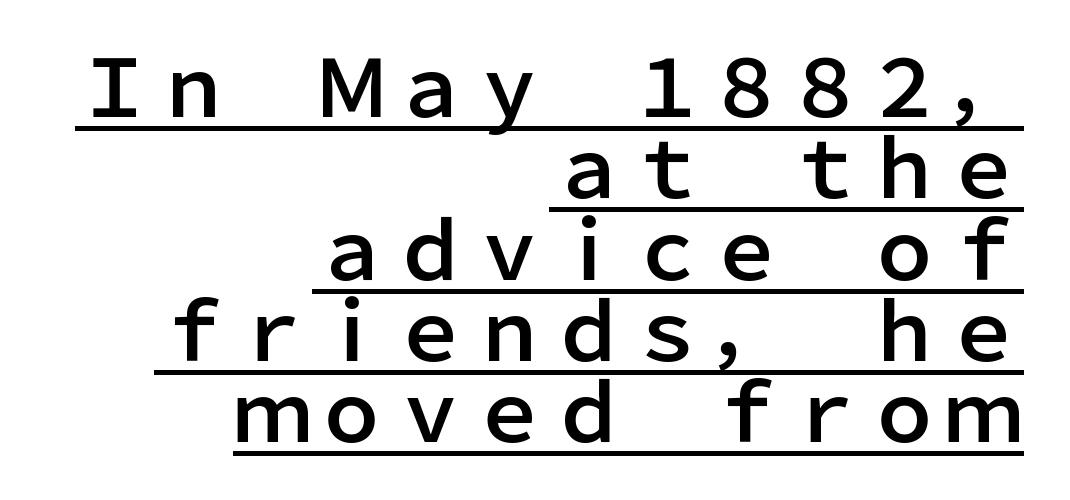
Italic? Not at all — the glyphs are vertical. Looks like regular typesetting: each glyph gets only the width it needs. Typographically, this falls in the sans-serif category. Each line of the rendering has a horizontal stroke beneath the glyphs. Horizontal alignment here is rightward, an uncommon choice for prose. The face used here is rendered with its standard letterfit.
